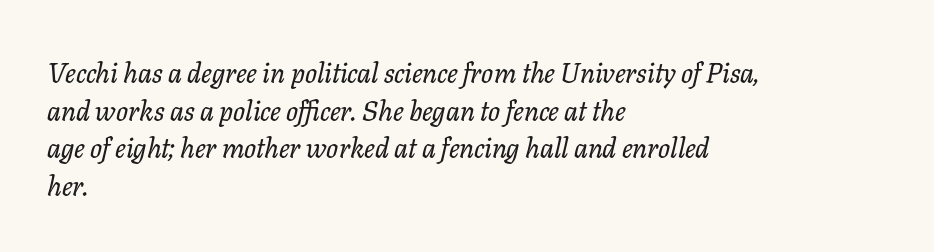
The image shows 28 px serif type, italic (leaning right); set left-aligned, normal line spacing (1.34x), normal letter spacing, not underlined; low stroke contrast and a medium x-height.
